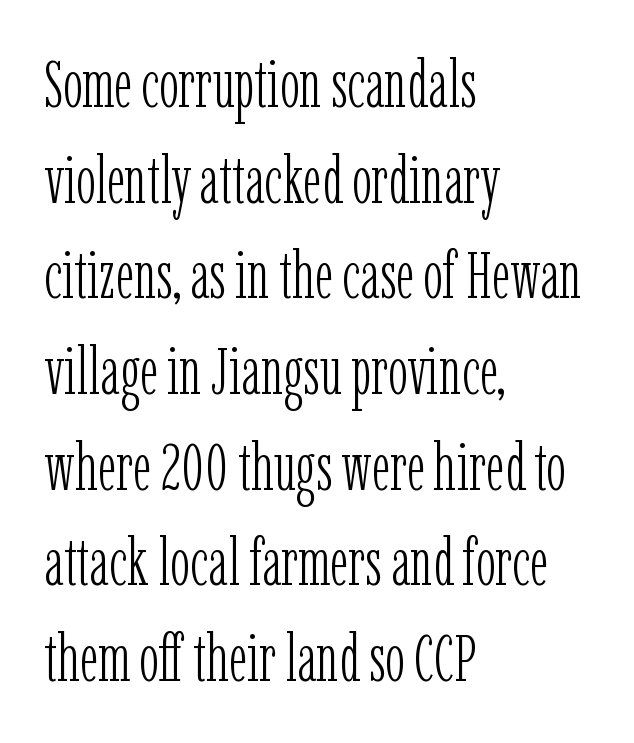
{"serif": "yes", "italic": "no", "bold": "no", "weight": "light", "width": "condensed", "stroke_contrast": "low", "x_height": "medium", "monospaced": "no", "underline": "no", "align": "left", "line_spacing": "normal", "line_spacing_ratio": 1.45, "letter_spacing": "normal", "letter_spacing_em": 0.0, "glyph_px": 66}
